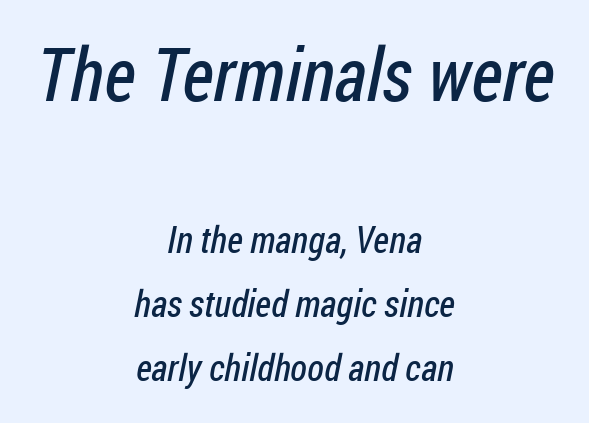
{"serif": "no", "bold": "no", "weight": "regular", "width": "condensed", "stroke_contrast": "low", "x_height": "medium", "monospaced": "no", "underline": "no", "align": "center", "line_spacing_ratio": 1.72, "letter_spacing": "normal", "letter_spacing_em": 0.0, "larger_block": "first", "size_ratio": 2.0, "glyph_px": 74}
